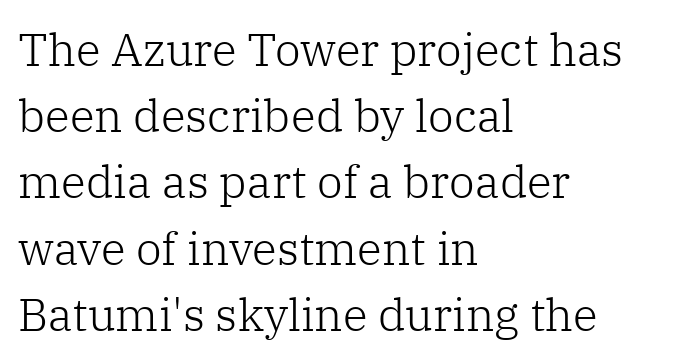
{"serif": "yes", "italic": "no", "bold": "no", "weight": "light", "width": "normal", "stroke_contrast": "low", "x_height": "medium", "monospaced": "no", "underline": "no", "align": "left", "line_spacing": "normal", "line_spacing_ratio": 1.44, "letter_spacing": "normal", "letter_spacing_em": 0.0, "glyph_px": 46}
